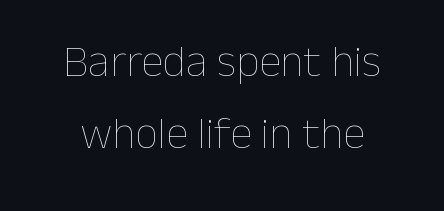
{"italic": "no", "bold": "no", "weight": "thin", "width": "normal", "stroke_contrast": "low", "x_height": "medium", "monospaced": "no", "underline": "no", "line_spacing": "normal", "line_spacing_ratio": 1.61, "letter_spacing": "normal", "letter_spacing_em": 0.0, "glyph_px": 45}
